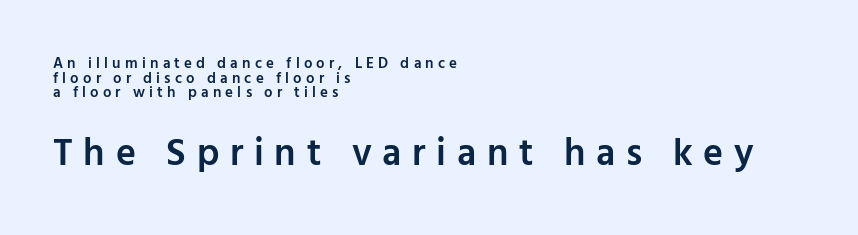
Does the leading feel generous? Not at all — it's pinched. I'd describe the lettering as semibold — firm but not a full bold. I'd call this a sans setting — the letters go barefoot. The area under the type is left untouched. Words appear elongated and porous because spacing is wide. Each letter keeps its own natural width here, so spacing adapts to shape.
